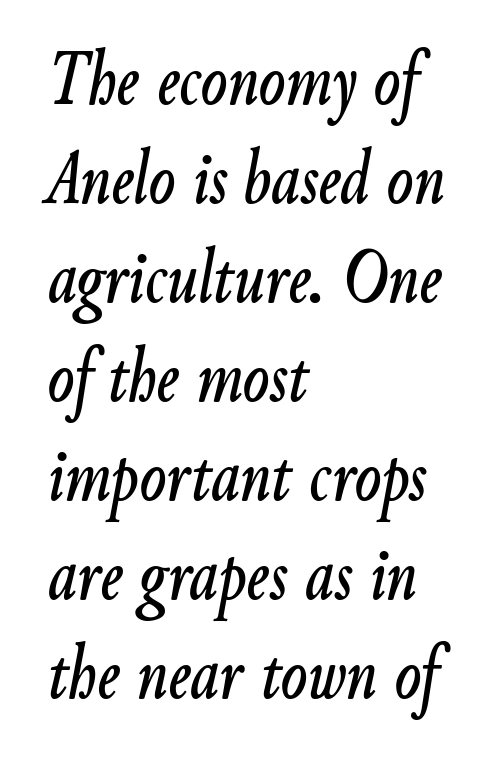
Q: Is the text italic (slanted)? A: Yes, it leans right by about 9 degrees.
Q: Is the text underlined? A: No.
Q: How is the paragraph aligned? A: Left-aligned.
Q: Is the spacing between letters normal or unusually wide? A: Normal.
Q: Is the spacing between lines tight, normal or loose? A: Normal.
Q: Width (condensed, normal, or wide)? A: Condensed.
Q: Stroke contrast? A: Low.
Q: x-height? A: Small.
Q: Monospaced? A: No.
